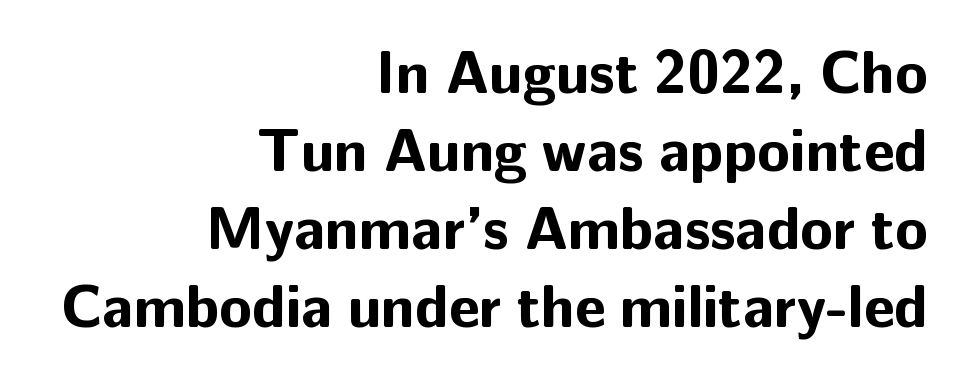
Bare-footed words on every line. Weight: bold. Compared with typical paragraphs, the rows here are spaced about the same. Are there feet on the stems? There aren't — it's a sans. Think of a printed novel: that variable character pitch is what you see here. You can tell it's not italic because the verticals are truly vertical.
